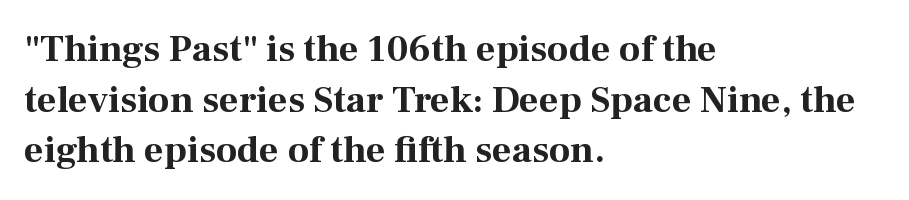
{"serif": "yes", "italic": "no", "bold": "yes", "weight": "bold", "width": "normal", "stroke_contrast": "medium", "x_height": "medium", "monospaced": "no", "underline": "no", "align": "left", "line_spacing": "normal", "line_spacing_ratio": 1.33, "letter_spacing": "normal", "letter_spacing_em": 0.0, "glyph_px": 38}
